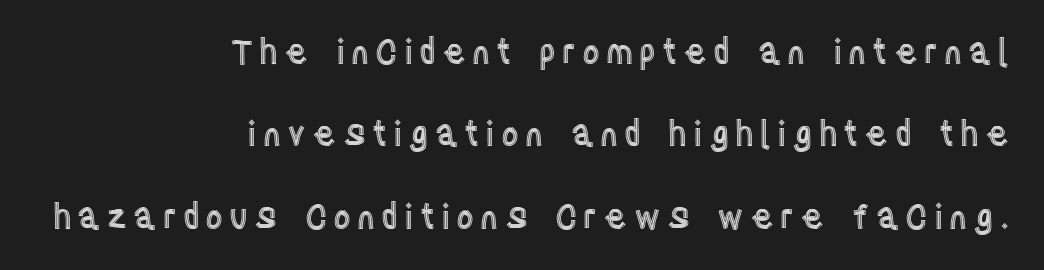
{"italic": "no", "width": "condensed", "x_height": "large", "monospaced": "no", "underline": "no", "align": "right", "line_spacing": "loose", "line_spacing_ratio": 2.42, "glyph_px": 34}
